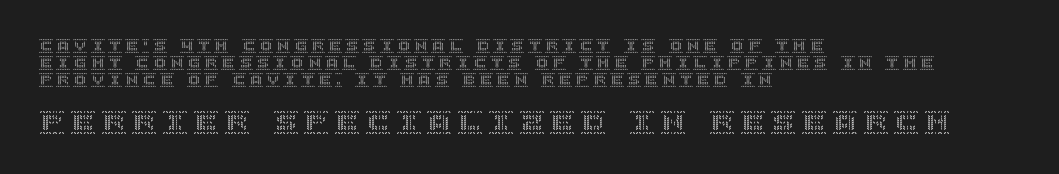
Q: Is the text italic (slanted)? A: No, it is upright.
Q: Is the text underlined? A: No.
Q: How is the paragraph aligned? A: Left-aligned.
Q: Is the spacing between letters normal or unusually wide? A: Unusually wide.
Q: Which block of text is set in a larger size, the first (top) or the second (bottom)? A: The second (bottom) one.
